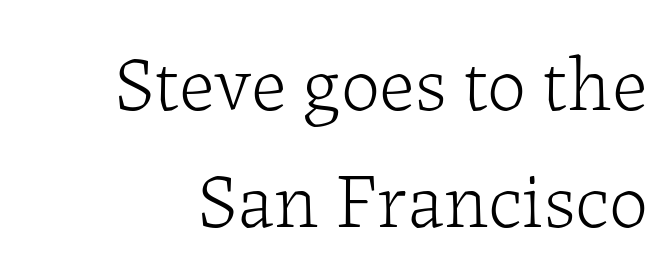
The image shows 78 px light serif type, upright; set right-aligned, normal line spacing (1.5x), normal letter spacing, not underlined; low stroke contrast and a medium x-height.
